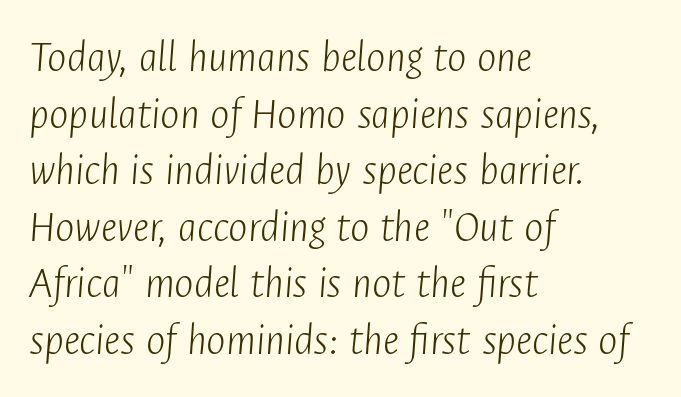
Q: Is the text bold? A: No.
Q: Is the text italic (slanted)? A: Yes, it leans right by about 4 degrees.
Q: Is the text underlined? A: No.
Q: How is the paragraph aligned? A: Left-aligned.
Q: Is the spacing between letters normal or unusually wide? A: Normal.
Q: Width (condensed, normal, or wide)? A: Condensed.
Q: Stroke contrast? A: Low.
Q: x-height? A: Medium.
Q: Monospaced? A: No.
